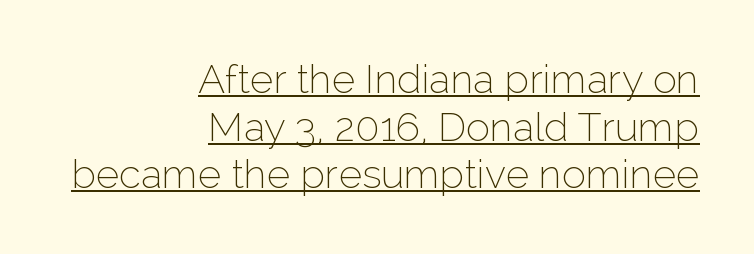
{"serif": "no", "italic": "no", "bold": "no", "weight": "thin", "width": "normal", "stroke_contrast": "low", "x_height": "medium", "monospaced": "no", "underline": "yes", "align": "right", "line_spacing_ratio": 1.19, "letter_spacing": "normal", "letter_spacing_em": 0.0, "glyph_px": 40}
